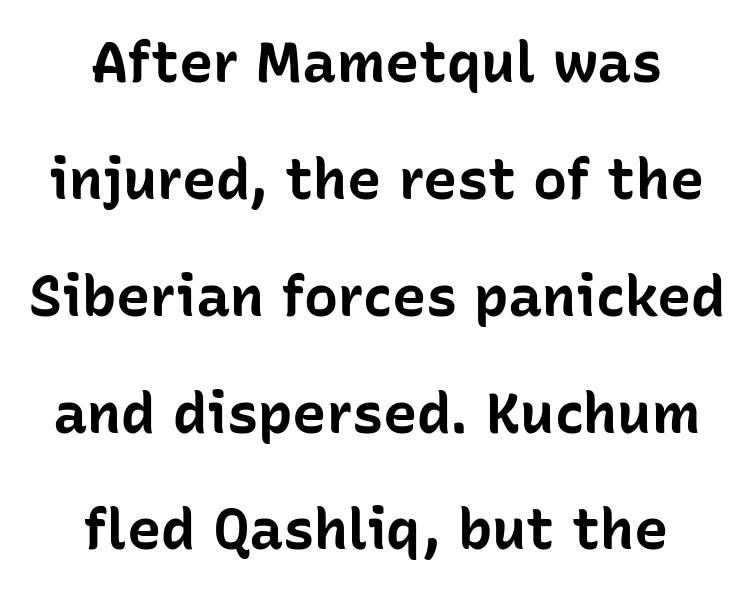
The image shows 57 px bold sans-serif type, upright; set centered, loose line spacing (2.05x), normal letter spacing, not underlined; low stroke contrast and a medium x-height.
